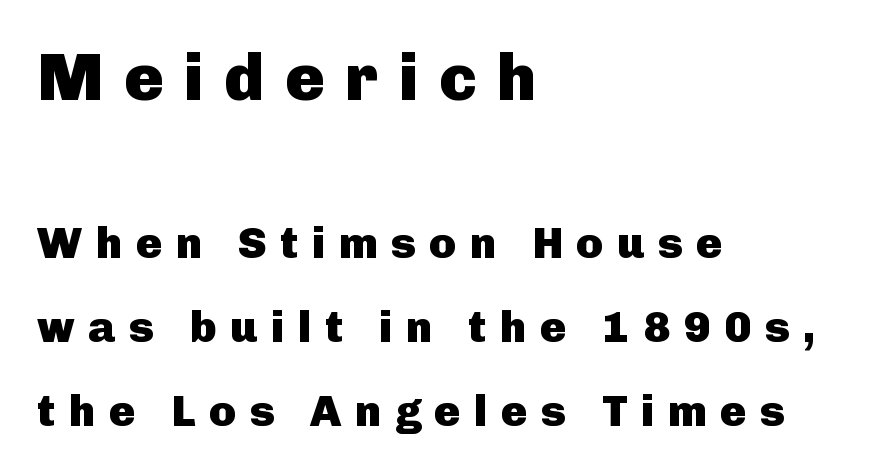
The image shows 66 px heavy sans-serif type, upright; set left-aligned, loose line spacing (1.91x), unusually wide letter spacing (+0.31 em), not underlined; the first (top) block is 1.5x larger; low stroke contrast and a medium x-height.
